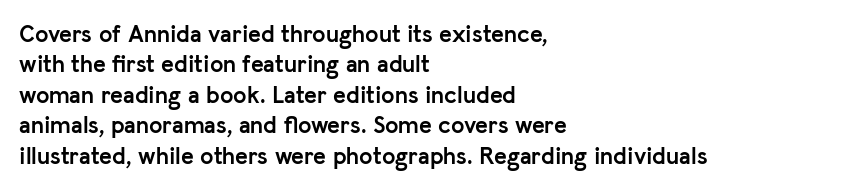
The image shows 24 px bold type, upright; set left-aligned, normal line spacing (1.27x), normal letter spacing, not underlined.
